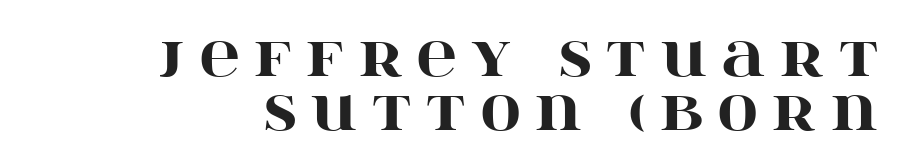
Rule under the text: the space is simply empty. This sample has the flowing, uneven cadence of proportional lettering. Heft: maximum for text — a bold. Between one letter and the next there's a generous, obvious gap.
